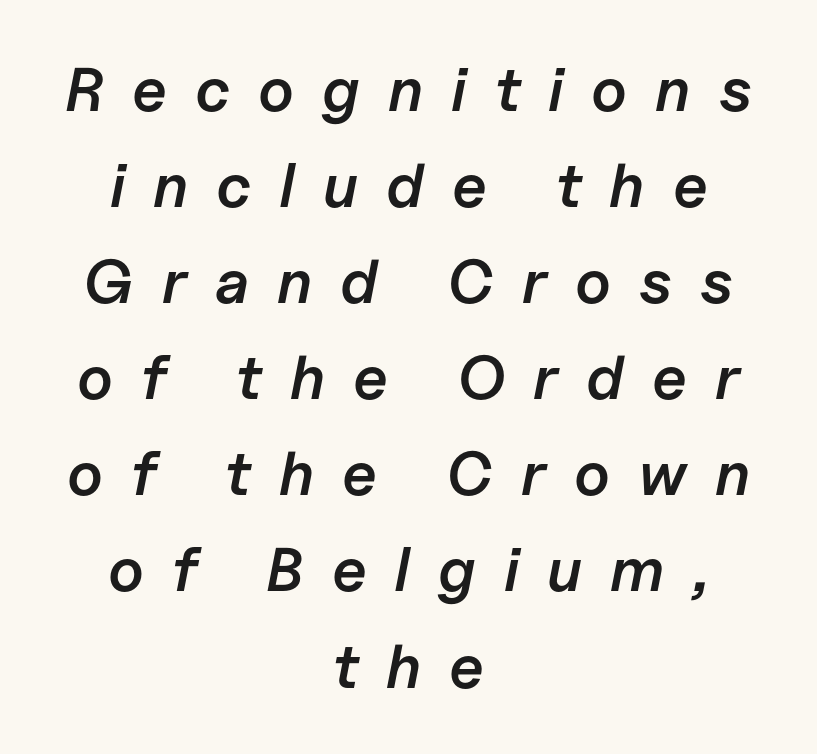
Short and long lines alike share a common midpoint. Students, this is semibold: more ink than regular, less than bold. Each row of text sits above clean, open space. The leading is moderate, giving the passage an even texture. Style check: oblique.
